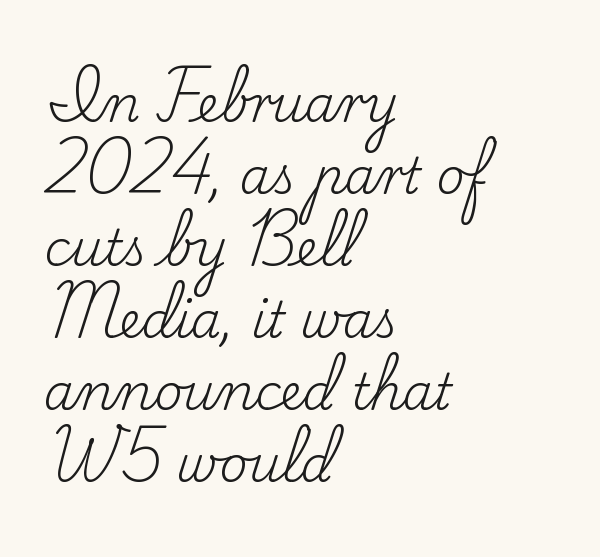
Q: Is the text bold? A: No.
Q: Is the text italic (slanted)? A: Yes.
Q: Is the typeface a serif or a sans-serif typeface? A: Serif.
Q: Is the text underlined? A: No.
Q: How is the paragraph aligned? A: Left-aligned.
Q: Is the spacing between letters normal or unusually wide? A: Normal.
Q: Is the spacing between lines tight, normal or loose? A: Normal.
Q: Width (condensed, normal, or wide)? A: Normal.
Q: Stroke contrast? A: Low.
Q: x-height? A: Small.
Q: Monospaced? A: No.
